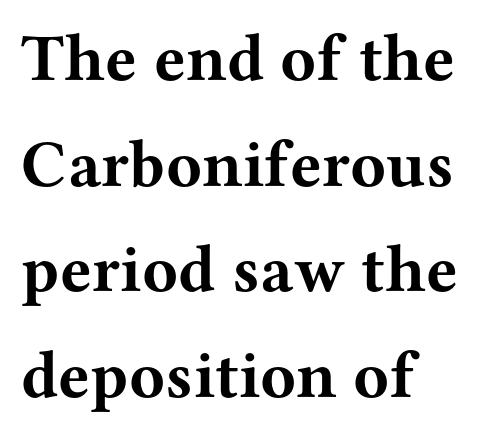
Q: Is the text bold? A: Yes.
Q: Is the text italic (slanted)? A: No, it is upright.
Q: Is the typeface a serif or a sans-serif typeface? A: Serif.
Q: Is the text underlined? A: No.
Q: How is the paragraph aligned? A: Left-aligned.
Q: Is the spacing between letters normal or unusually wide? A: Normal.
Q: Is the spacing between lines tight, normal or loose? A: Normal.
Q: Width (condensed, normal, or wide)? A: Wide.
Q: Stroke contrast? A: Medium.
Q: x-height? A: Medium.
Q: Monospaced? A: No.
